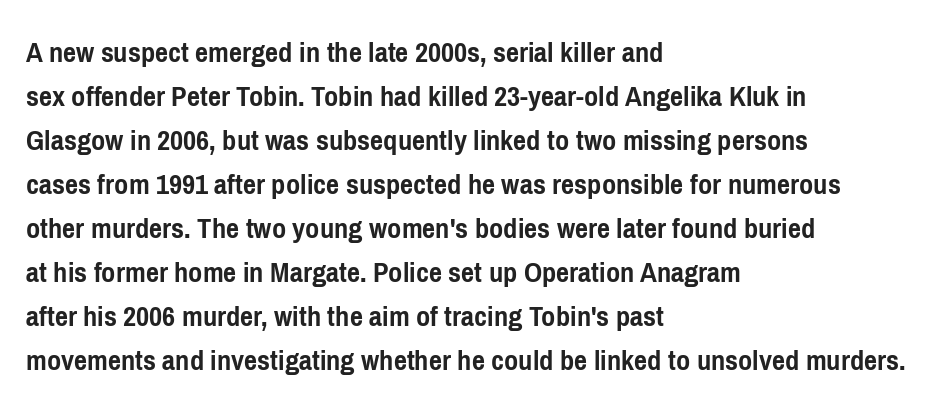
Thick stems and heavy bowls — unmistakably bold. The typography opts for an upright posture over an oblique one. Proportional: the letters do not fall into vertical columns. Reading down the column, the eye jumps a familiar distance to each next line.
